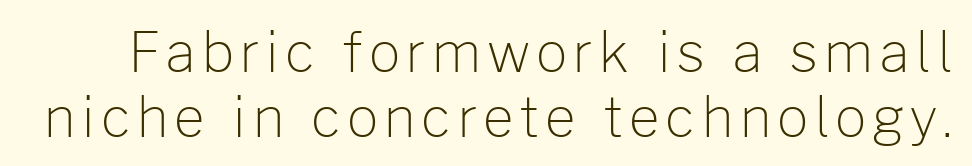
Q: Is the text bold? A: No.
Q: Is the text italic (slanted)? A: No, it is upright.
Q: Is the typeface a serif or a sans-serif typeface? A: Sans-serif.
Q: Is the text underlined? A: No.
Q: Width (condensed, normal, or wide)? A: Normal.
Q: Stroke contrast? A: Low.
Q: x-height? A: Medium.
Q: Monospaced? A: No.
